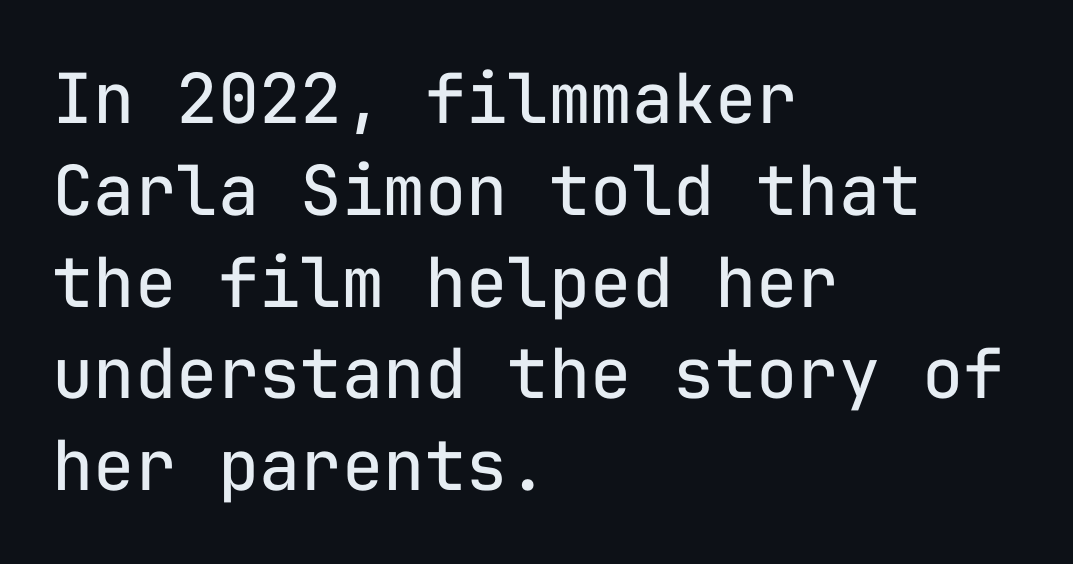
Q: Is the text bold? A: No.
Q: Is the text italic (slanted)? A: No, it is upright.
Q: Is the typeface a serif or a sans-serif typeface? A: Sans-serif.
Q: Is the text underlined? A: No.
Q: How is the paragraph aligned? A: Left-aligned.
Q: Is the spacing between letters normal or unusually wide? A: Normal.
Q: Is the spacing between lines tight, normal or loose? A: Normal.
Q: Width (condensed, normal, or wide)? A: Normal.
Q: Stroke contrast? A: Low.
Q: x-height? A: Medium.
Q: Monospaced? A: Yes.
